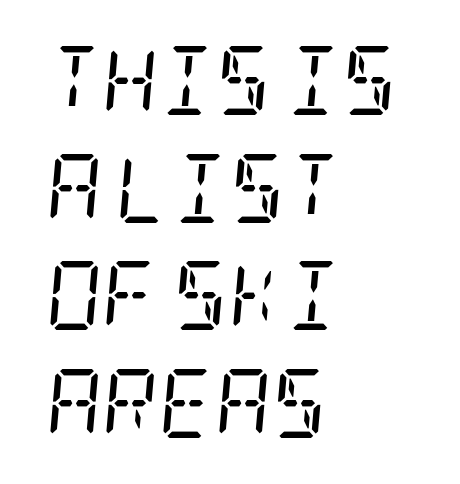
Q: Is the text bold? A: No.
Q: Is the text italic (slanted)? A: Yes, it leans right by about 5 degrees.
Q: Is the typeface a serif or a sans-serif typeface? A: Serif.
Q: Is the text underlined? A: No.
Q: How is the paragraph aligned? A: Left-aligned.
Q: Is the spacing between letters normal or unusually wide? A: Normal.
Q: Is the spacing between lines tight, normal or loose? A: Normal.
Q: Width (condensed, normal, or wide)? A: Condensed.
Q: Stroke contrast? A: Low.
Q: x-height? A: Large.
